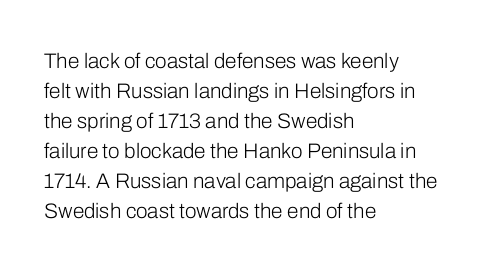
The image shows 21 px text type, upright; set left-aligned, normal line spacing (1.43x), normal letter spacing, not underlined.
